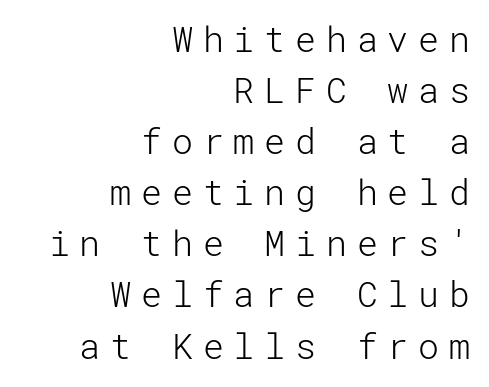
The image shows 35 px light sans-serif type, upright; set right-aligned, normal line spacing (1.46x), unusually wide letter spacing (+0.28 em), not underlined; low stroke contrast and a medium x-height.
